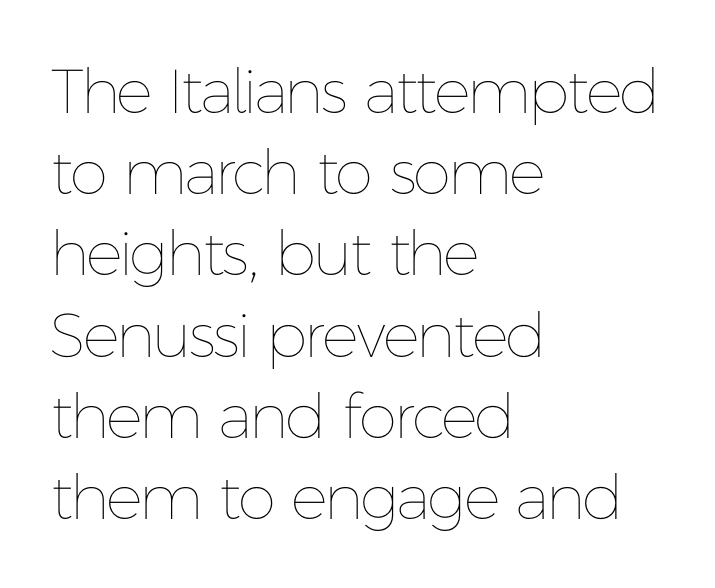
Q: Is the text bold? A: No.
Q: Is the text italic (slanted)? A: No, it is upright.
Q: Is the text underlined? A: No.
Q: How is the paragraph aligned? A: Left-aligned.
Q: Is the spacing between letters normal or unusually wide? A: Normal.
Q: Is the spacing between lines tight, normal or loose? A: Normal.
Q: Width (condensed, normal, or wide)? A: Normal.
Q: Stroke contrast? A: Low.
Q: x-height? A: Medium.
Q: Monospaced? A: No.
